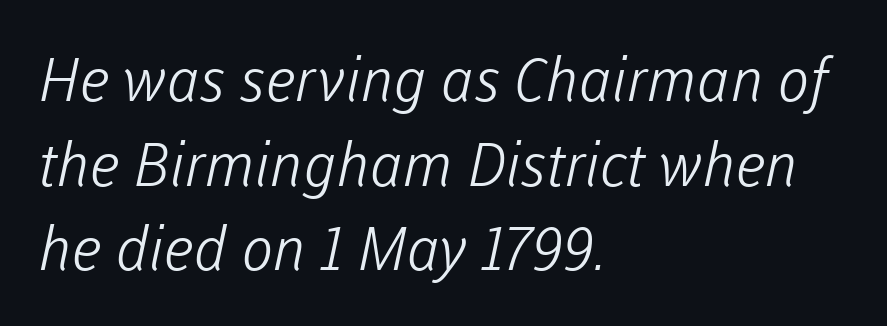
The image shows 60 px light sans-serif type; set left-aligned, normal line spacing (1.41x), normal letter spacing, not underlined; low stroke contrast and a medium x-height.
